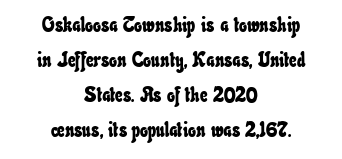
Q: Is the text underlined? A: No.
Q: How is the paragraph aligned? A: Centered.
Q: Is the spacing between letters normal or unusually wide? A: Normal.
Q: Is the spacing between lines tight, normal or loose? A: Normal.
